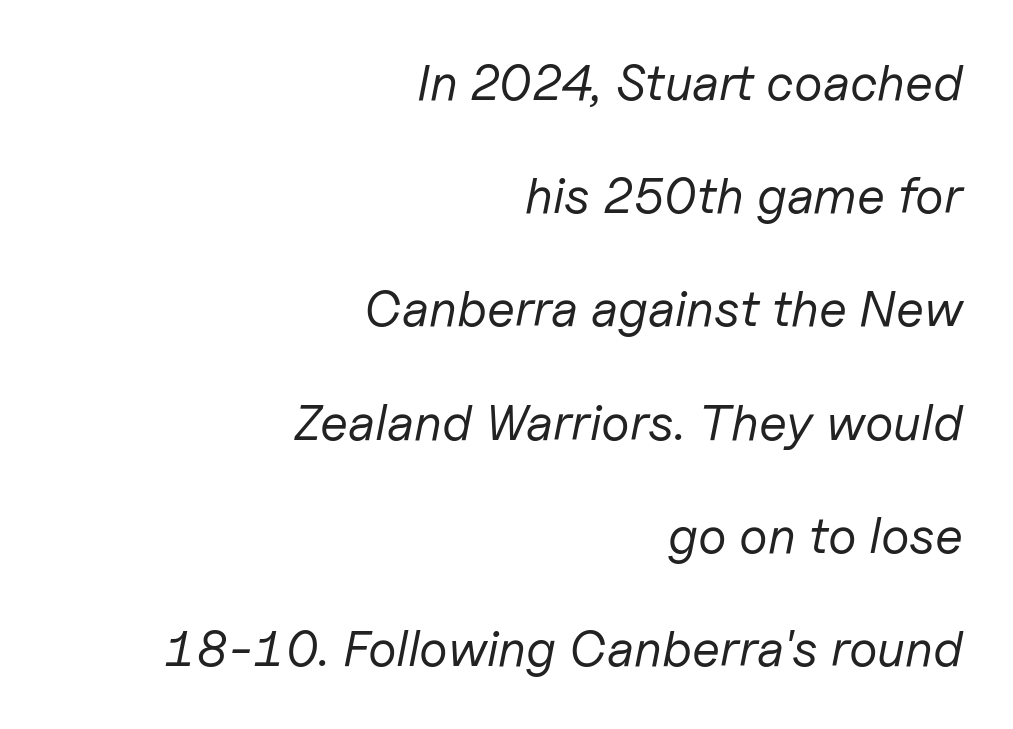
{"italic": "yes", "lean": "right", "slant_degrees": 11, "bold": "no", "weight": "regular", "width": "normal", "stroke_contrast": "low", "x_height": "medium", "monospaced": "no", "underline": "no", "align": "right", "line_spacing": "loose", "line_spacing_ratio": 2.22, "letter_spacing": "normal", "letter_spacing_em": 0.0, "glyph_px": 51}
